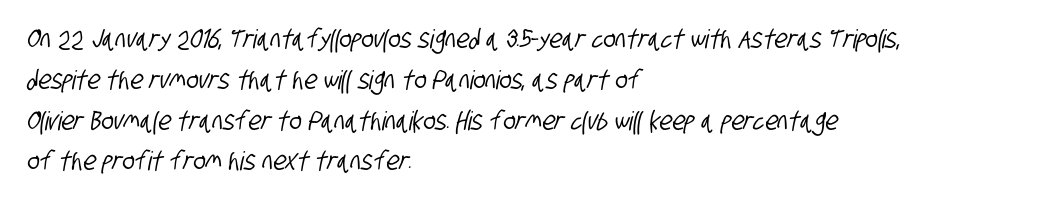
Q: Is the text underlined? A: No.
Q: How is the paragraph aligned? A: Left-aligned.
Q: Is the spacing between letters normal or unusually wide? A: Normal.
Q: Is the spacing between lines tight, normal or loose? A: Normal.
